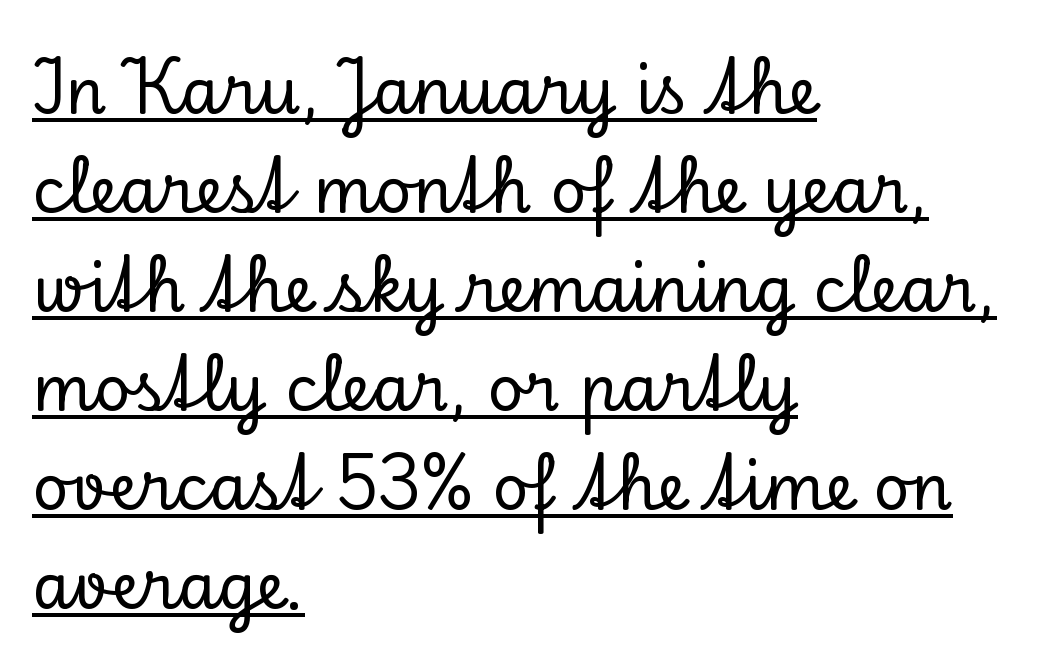
The specimen includes a rule beneath the text block's lines. These lines are rendered in a variable-pitch font. Tracking here is standard; glyphs follow each other at the usual distance. If you drew a ruler down the left edge, every line would touch it. Style check: upright.
